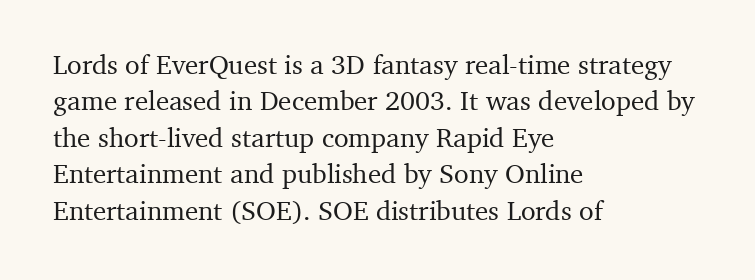
Tracking value appears to be zero — textbook default spacing. The type sits square on the baseline with zero lean. A clean baseline with only descenders dipping below it. Is the block centered? No — it sits flush against the left margin. Notice how descenders clear the ascenders below comfortably — that's standard leading.
